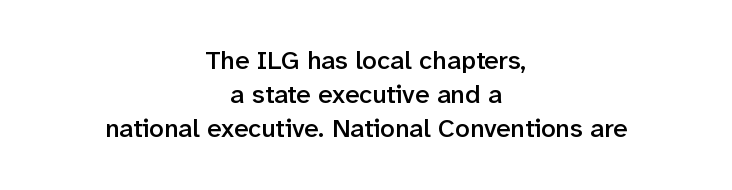
{"italic": "no", "bold": "semi", "underline": "no", "align": "center", "line_spacing": "normal", "line_spacing_ratio": 1.31, "letter_spacing": "normal", "letter_spacing_em": 0.0, "glyph_px": 26}
